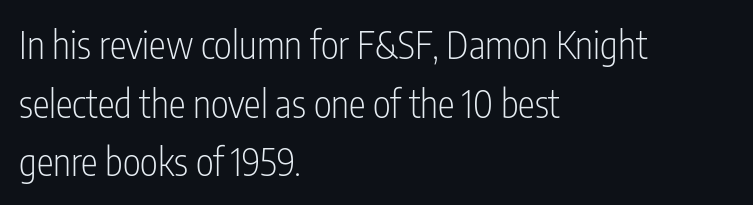
{"serif": "no", "italic": "no", "bold": "no", "weight": "light", "width": "condensed", "stroke_contrast": "low", "x_height": "medium", "monospaced": "no", "underline": "no", "align": "left", "line_spacing": "normal", "line_spacing_ratio": 1.54, "letter_spacing": "normal", "letter_spacing_em": 0.0, "glyph_px": 38}
